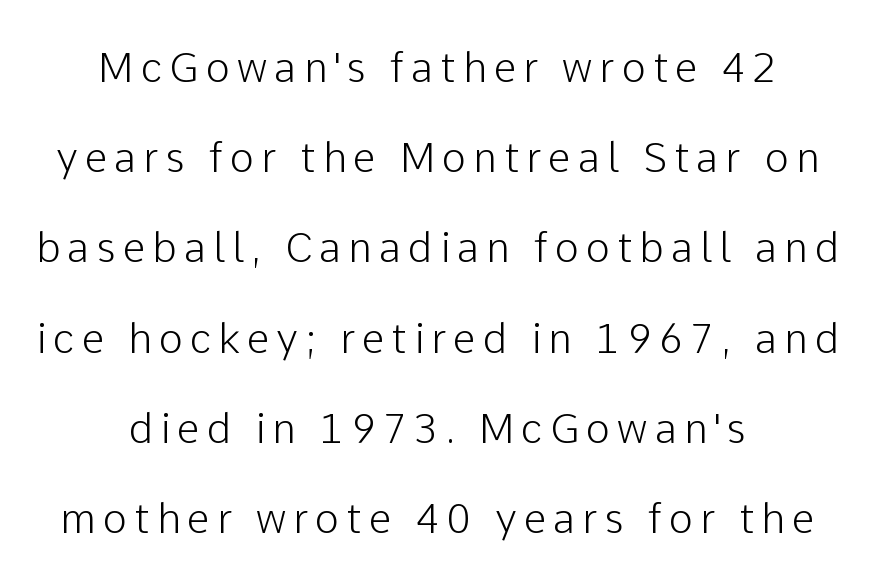
The image shows 41 px sans-serif type, upright; set centered, loose line spacing (2.2x), not underlined; low stroke contrast and a medium x-height.
